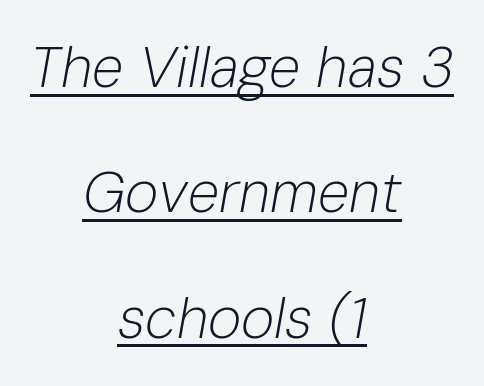
Decoration check: the copy is underlined. The face used here is proportionally spaced, like ordinary book or web type. This sample trades compactness for vertical openness between lines. Typeset on center — no edge is straight. Honestly, the letter spacing is just normal — you wouldn't notice it. Weight class: somewhere from thin through regular.
